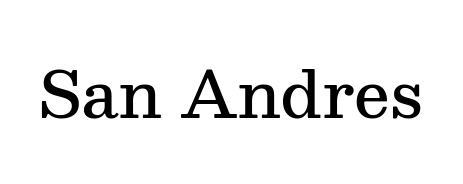
Q: Is the text bold? A: Semi-bold.
Q: Is the text italic (slanted)? A: No, it is upright.
Q: Is the typeface a serif or a sans-serif typeface? A: Serif.
Q: Is the text underlined? A: No.
Q: Is the spacing between letters normal or unusually wide? A: Normal.
Q: Width (condensed, normal, or wide)? A: Normal.
Q: Stroke contrast? A: Medium.
Q: x-height? A: Medium.
Q: Monospaced? A: No.
